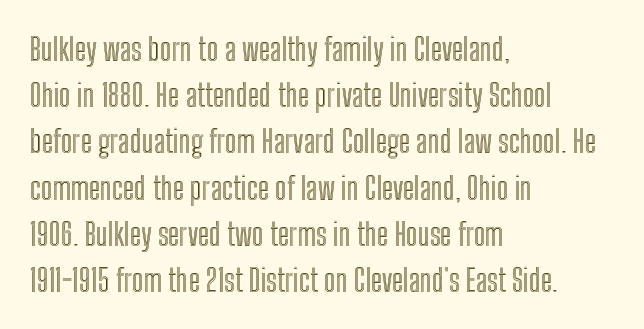
The image shows 31 px condensed type, upright; set left-aligned, normal line spacing (1.49x), normal letter spacing, not underlined; a medium x-height.
